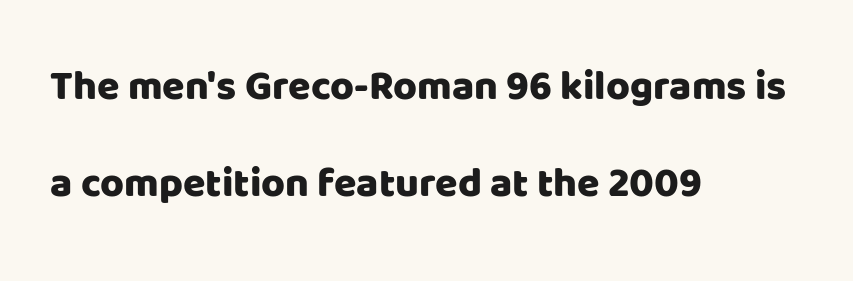
{"serif": "no", "italic": "no", "width": "normal", "stroke_contrast": "low", "x_height": "large", "monospaced": "no", "underline": "no", "align": "left", "line_spacing": "loose", "line_spacing_ratio": 2.37, "letter_spacing": "normal", "letter_spacing_em": 0.0, "glyph_px": 41}
